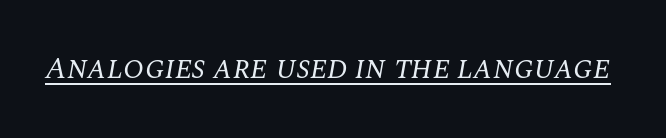
The image shows 31 px regular-weight serif type, italic (leaning right); set normal letter spacing, underlined; medium stroke contrast and a large x-height.
